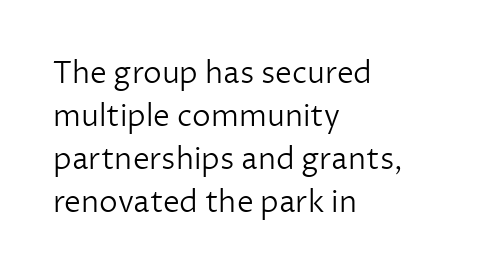
The image shows 30 px light sans-serif type, upright; set left-aligned, normal line spacing (1.43x), normal letter spacing, not underlined; low stroke contrast and a medium x-height.
